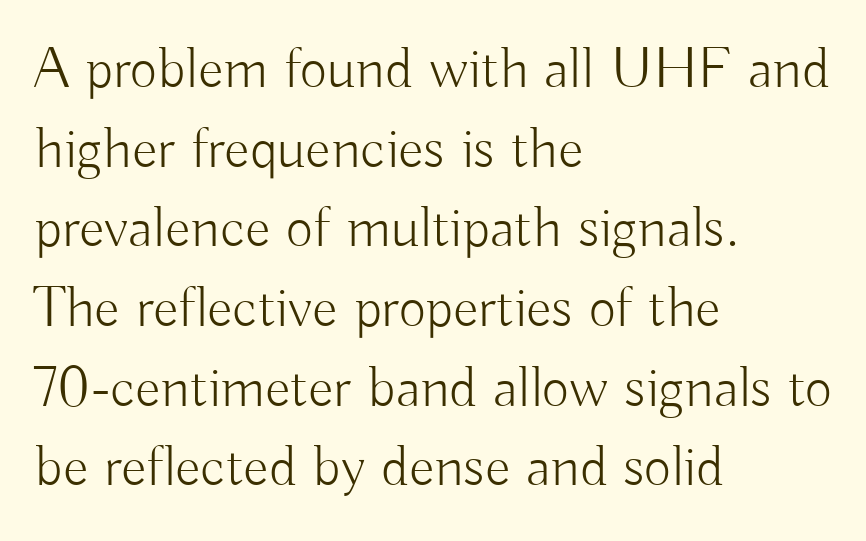
{"serif": "no", "italic": "no", "bold": "no", "weight": "light", "width": "normal", "stroke_contrast": "low", "x_height": "small", "monospaced": "no", "underline": "no", "align": "left", "line_spacing": "normal", "line_spacing_ratio": 1.35, "letter_spacing": "normal", "letter_spacing_em": 0.0, "glyph_px": 59}
